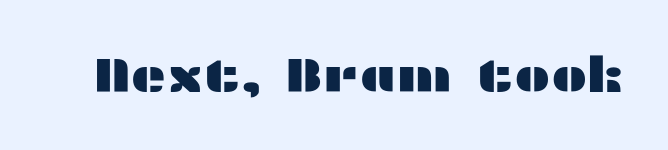
Q: Is the text italic (slanted)? A: No, it is upright.
Q: Is the typeface a serif or a sans-serif typeface? A: Sans-serif.
Q: Is the text underlined? A: No.
Q: Is the spacing between letters normal or unusually wide? A: Normal.
Q: Width (condensed, normal, or wide)? A: Wide.
Q: Stroke contrast? A: Medium.
Q: x-height? A: Medium.
Q: Monospaced? A: No.
